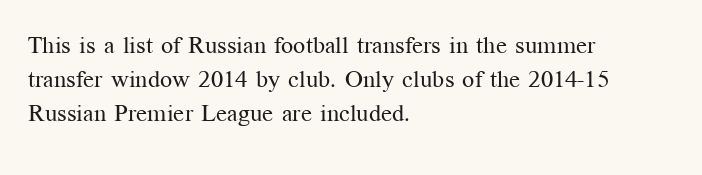
Just letters on the line, the space beneath them empty. The lines sit at an ordinary, default distance from one another. Reading down the block, your eye returns to a fixed left position each line. Think standard paragraph weight, or any step lighter than that.
